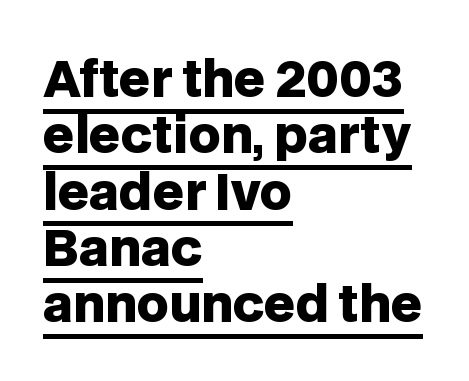
{"serif": "no", "italic": "no", "bold": "yes", "weight": "heavy", "width": "normal", "stroke_contrast": "low", "x_height": "large", "monospaced": "no", "underline": "yes", "align": "left", "line_spacing": "tight", "line_spacing_ratio": 1.15, "letter_spacing": "normal", "letter_spacing_em": 0.0, "glyph_px": 49}
